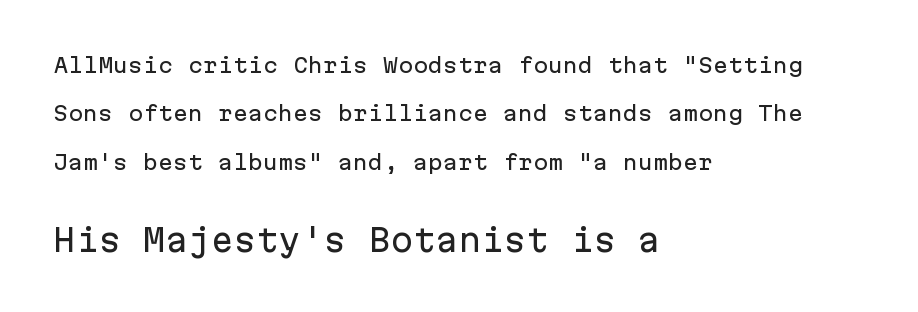
If you drew a line through each stem, it would be perfectly vertical. Unlike a traditional serif, this face leaves its strokes unadorned. Think of a typewriter: that constant character pitch is what you see here. Casual observation: everything's shoved over to the left. The rendering keeps characters at their native spacing. What's the leading like? Stretched, with rows far apart.
